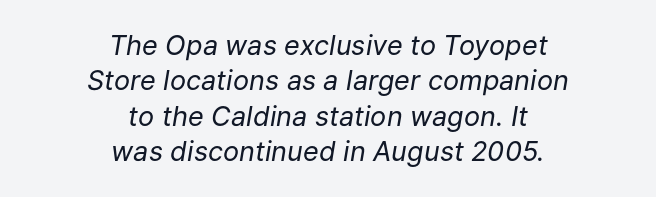
Q: Is the text bold? A: No.
Q: Is the text italic (slanted)? A: Yes, it leans right by about 9 degrees.
Q: Is the text underlined? A: No.
Q: How is the paragraph aligned? A: Centered.
Q: Is the spacing between letters normal or unusually wide? A: Normal.
Q: Is the spacing between lines tight, normal or loose? A: Normal.
